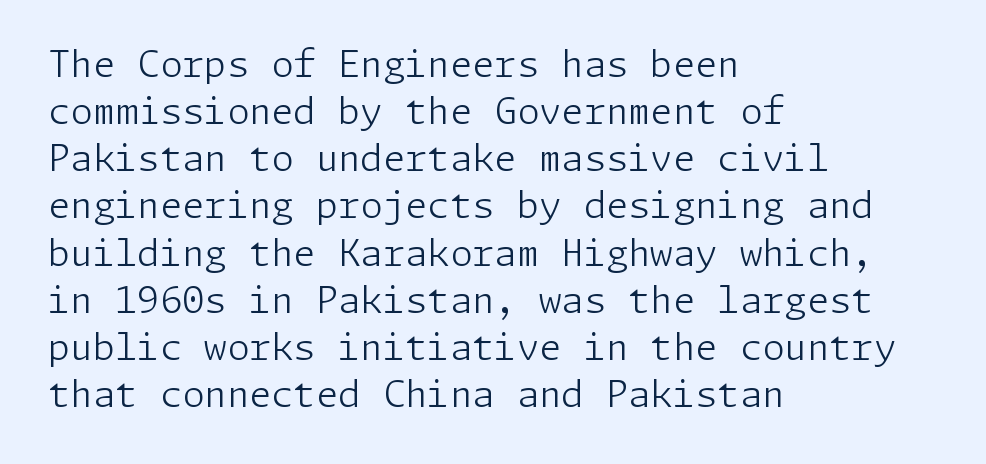
The image shows 36 px light sans-serif type, upright; set left-aligned, normal line spacing (1.31x), normal letter spacing, not underlined; low stroke contrast and a medium x-height.
